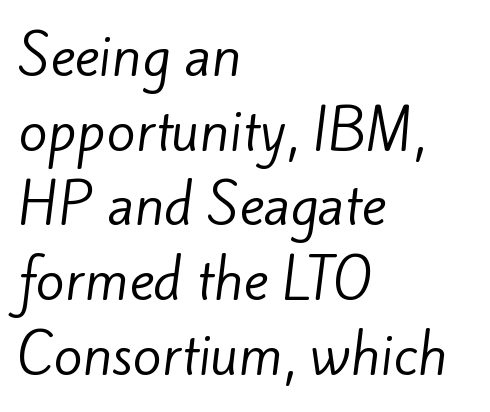
Varying glyph widths throughout — classic text-font behaviour. The letterforms sit shoulder to shoulder at normal distance. A student would call this left alignment; a typographer would say flush left, rag right. The letterforms sit at book weight or below. A typesetter would label this face a sans.
